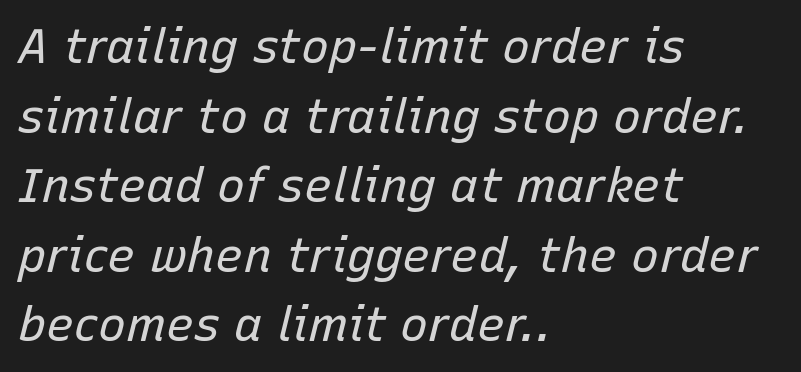
Vertical spacing — default. Varying glyph widths throughout — classic text-font behaviour. Tall strokes in this sample are angled rather than plumb. The lines are quadded left. No chunkiness to these letters — they're not bold. Has an underline been added? It has not.
